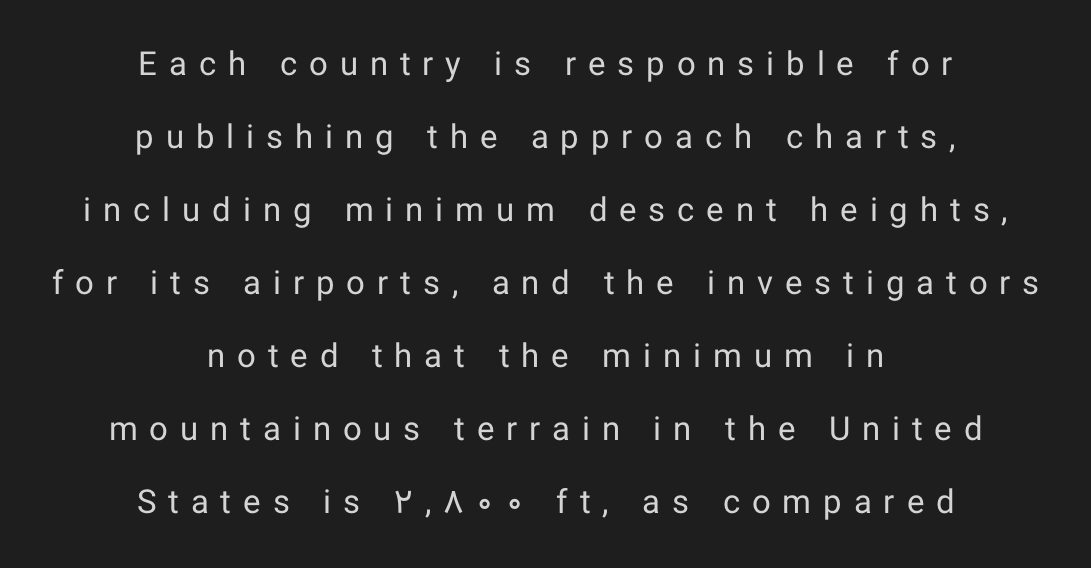
Q: Is the text bold? A: No.
Q: Is the text italic (slanted)? A: No, it is upright.
Q: Is the typeface a serif or a sans-serif typeface? A: Sans-serif.
Q: Is the text underlined? A: No.
Q: How is the paragraph aligned? A: Centered.
Q: Is the spacing between letters normal or unusually wide? A: Unusually wide.
Q: Is the spacing between lines tight, normal or loose? A: Loose.
Q: Width (condensed, normal, or wide)? A: Normal.
Q: Stroke contrast? A: Low.
Q: x-height? A: Medium.
Q: Monospaced? A: No.
